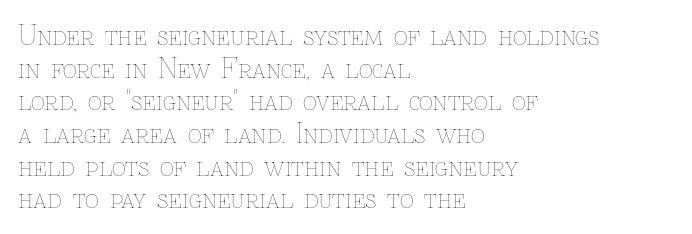
What stands out about the letter spacing? Nothing — it is the standard amount. This is not heavy type; no bold has been used. Just letters on the line, the space beneath them empty. Notice how the stems are strictly vertical — no italics here. This rendering uses left alignment, leaving the right contour irregular.
